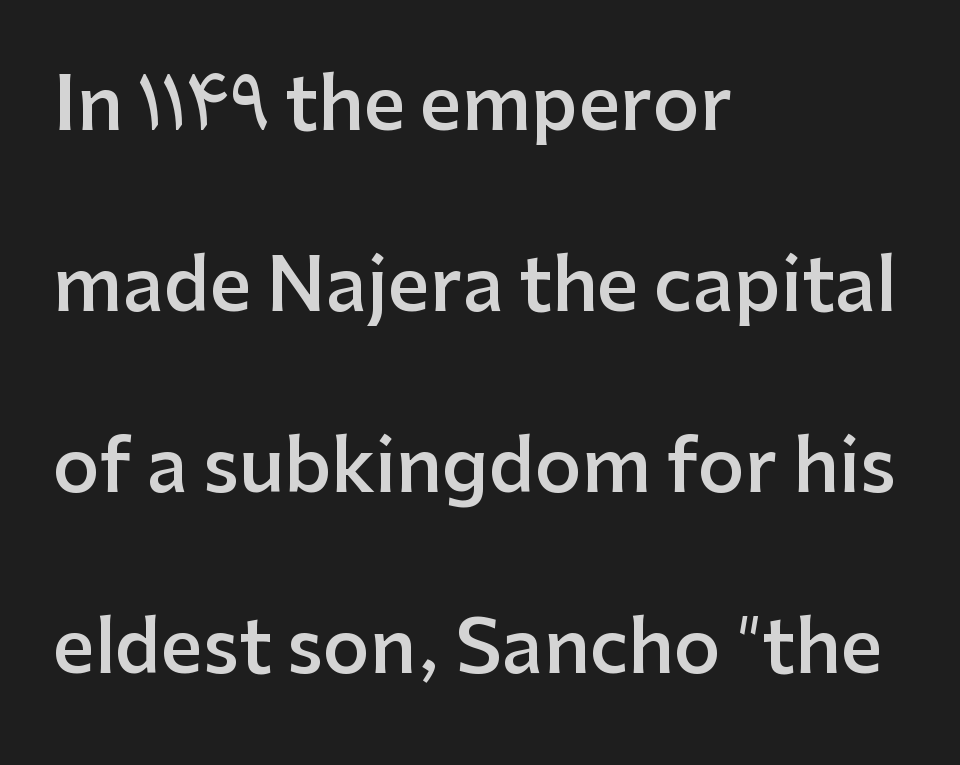
The block of text is sparse from top to bottom, with ample space between rows. The glyphs have the mass of a demibold cut, below bold. The rag falls on the right side of this text block. What kind of face is this? One without serifs — a sans.
